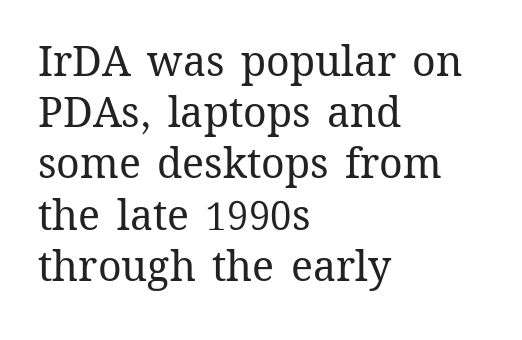
{"italic": "no", "bold": "no", "weight": "regular", "width": "normal", "stroke_contrast": "medium", "x_height": "medium", "monospaced": "no", "underline": "no", "align": "left", "line_spacing": "normal", "line_spacing_ratio": 1.25, "letter_spacing": "normal", "letter_spacing_em": 0.0, "glyph_px": 41}
